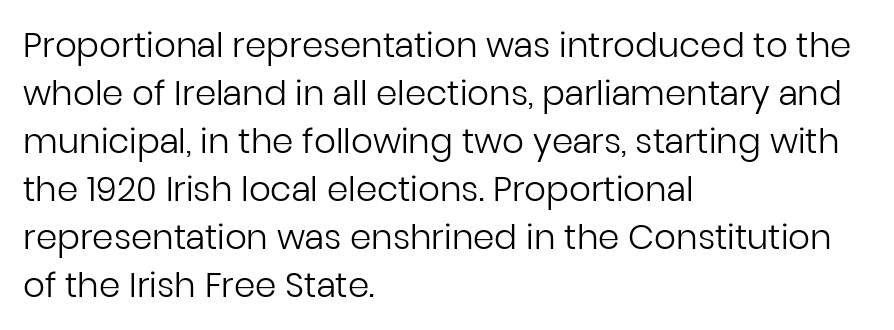
{"serif": "no", "italic": "no", "bold": "no", "weight": "regular", "width": "normal", "stroke_contrast": "low", "x_height": "medium", "monospaced": "no", "underline": "no", "align": "left", "line_spacing": "normal", "line_spacing_ratio": 1.41, "letter_spacing": "normal", "letter_spacing_em": 0.0, "glyph_px": 34}
